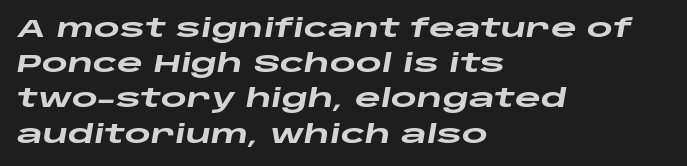
Q: Is the text bold? A: Yes.
Q: Is the text italic (slanted)? A: Yes, it leans right by about 10 degrees.
Q: Is the text underlined? A: No.
Q: How is the paragraph aligned? A: Left-aligned.
Q: Is the spacing between letters normal or unusually wide? A: Normal.
Q: Is the spacing between lines tight, normal or loose? A: Normal.
